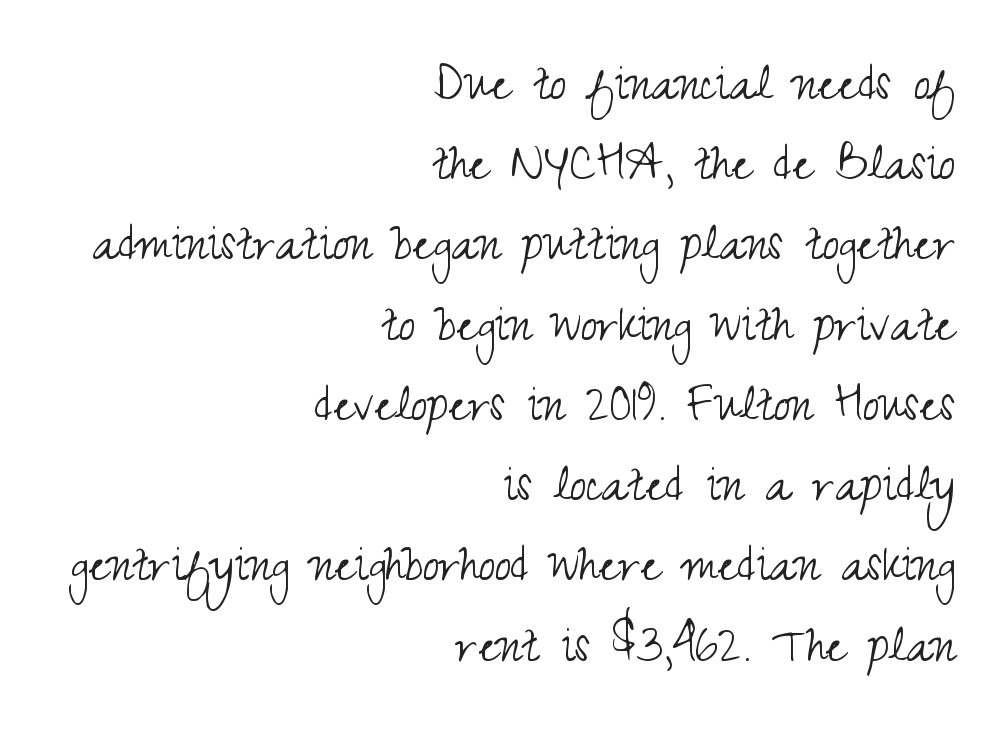
Q: Is the text bold? A: No.
Q: Is the text italic (slanted)? A: No, it is upright.
Q: Is the typeface a serif or a sans-serif typeface? A: Sans-serif.
Q: Is the text underlined? A: No.
Q: How is the paragraph aligned? A: Right-aligned.
Q: Is the spacing between letters normal or unusually wide? A: Normal.
Q: Is the spacing between lines tight, normal or loose? A: Normal.
Q: Width (condensed, normal, or wide)? A: Condensed.
Q: Stroke contrast? A: Medium.
Q: x-height? A: Small.
Q: Monospaced? A: No.
